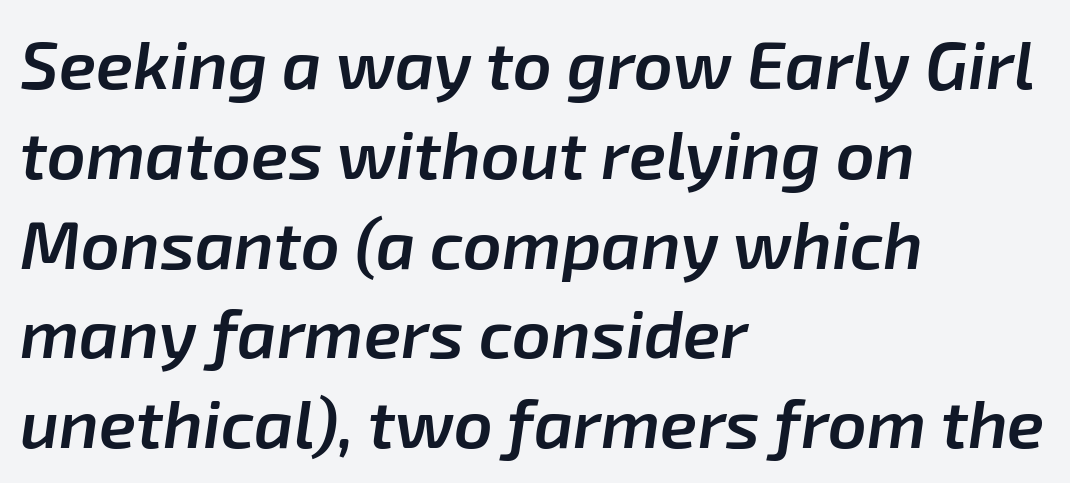
Q: Is the text bold? A: Semi-bold.
Q: Is the text italic (slanted)? A: Yes, it leans right by about 8 degrees.
Q: Is the text underlined? A: No.
Q: How is the paragraph aligned? A: Left-aligned.
Q: Is the spacing between letters normal or unusually wide? A: Normal.
Q: Is the spacing between lines tight, normal or loose? A: Normal.
Q: Width (condensed, normal, or wide)? A: Normal.
Q: Stroke contrast? A: Low.
Q: x-height? A: Medium.
Q: Monospaced? A: No.
